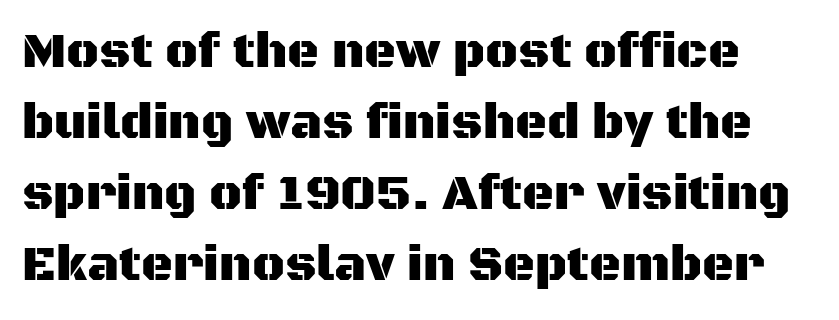
Q: Is the text italic (slanted)? A: No, it is upright.
Q: Is the typeface a serif or a sans-serif typeface? A: Sans-serif.
Q: Is the text underlined? A: No.
Q: Is the spacing between letters normal or unusually wide? A: Normal.
Q: Is the spacing between lines tight, normal or loose? A: Normal.
Q: Width (condensed, normal, or wide)? A: Normal.
Q: Stroke contrast? A: Medium.
Q: x-height? A: Large.
Q: Monospaced? A: No.
